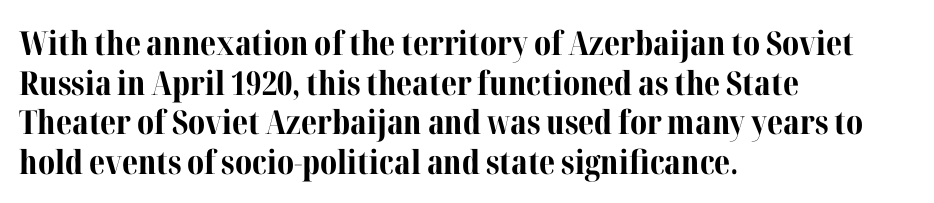
Q: Is the text bold? A: Yes.
Q: Is the text italic (slanted)? A: No, it is upright.
Q: Is the typeface a serif or a sans-serif typeface? A: Serif.
Q: Is the text underlined? A: No.
Q: How is the paragraph aligned? A: Left-aligned.
Q: Is the spacing between letters normal or unusually wide? A: Normal.
Q: Width (condensed, normal, or wide)? A: Normal.
Q: Stroke contrast? A: Medium.
Q: x-height? A: Medium.
Q: Monospaced? A: No.
